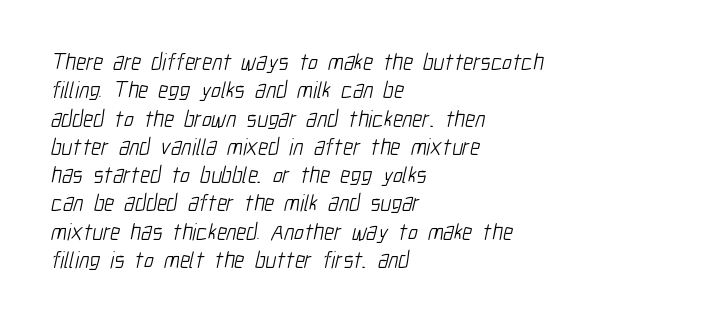
{"bold": "no", "underline": "no", "align": "left", "line_spacing_ratio": 1.23, "letter_spacing": "normal", "letter_spacing_em": 0.0, "glyph_px": 23}
